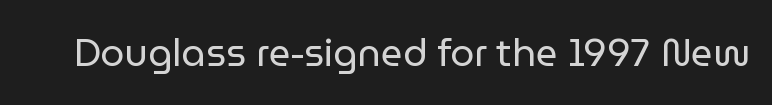
Font category for this specimen: sans-serif. On a weight scale, this lands at 450 or below. The line texture is even and compact thanks to regular tracking. Characters remain perfectly vertical along every line. Unmarked baselines from the first word to the last.
